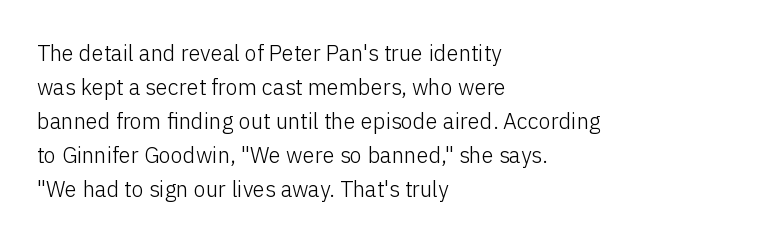
The image shows 22 px text type, upright; set left-aligned, normal line spacing (1.55x), normal letter spacing, not underlined.
